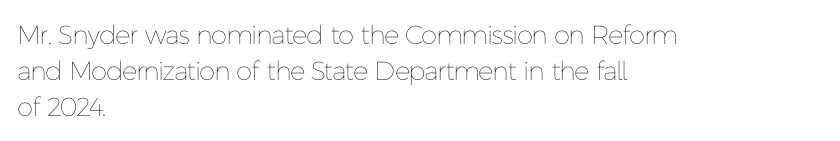
The image shows 26 px text type, upright; set left-aligned, normal line spacing (1.38x), normal letter spacing, not underlined.
